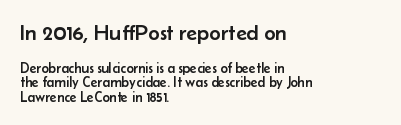
The image shows 22 px text type, upright; set left-aligned, tight line spacing (1.02x), normal letter spacing, not underlined; the first (top) block is 1.57x larger.
